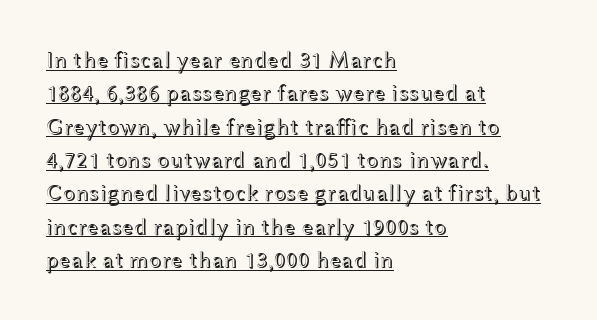
The image shows 23 px text type, upright; set left-aligned, normal line spacing (1.45x), normal letter spacing, underlined.
